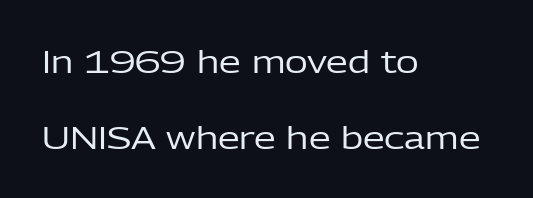
The image shows 31 px regular-weight sans-serif type, upright; set left-aligned, loose line spacing (2.44x), normal letter spacing, not underlined; low stroke contrast and a medium x-height.
